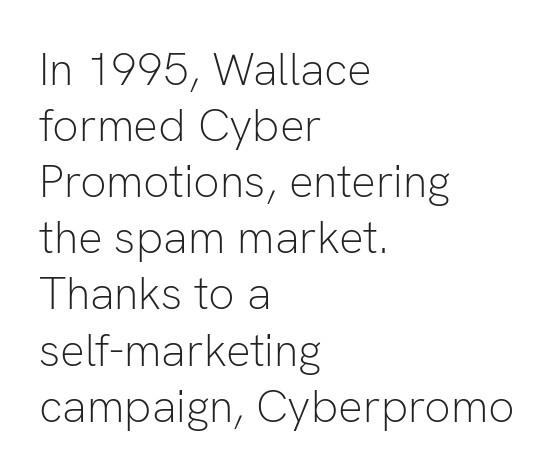
Q: Is the text bold? A: No.
Q: Is the text italic (slanted)? A: No, it is upright.
Q: Is the typeface a serif or a sans-serif typeface? A: Sans-serif.
Q: Is the text underlined? A: No.
Q: How is the paragraph aligned? A: Left-aligned.
Q: Is the spacing between letters normal or unusually wide? A: Normal.
Q: Width (condensed, normal, or wide)? A: Normal.
Q: Stroke contrast? A: Low.
Q: x-height? A: Medium.
Q: Monospaced? A: No.
